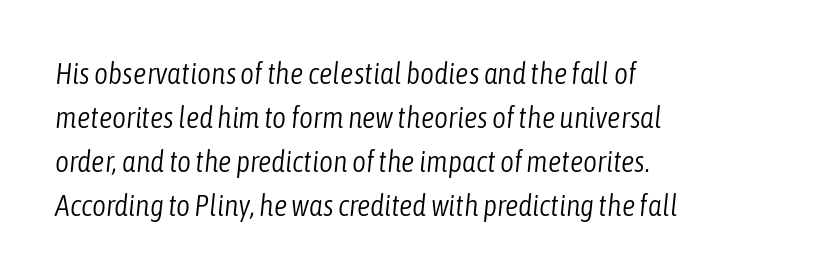
{"italic": "yes", "lean": "right", "slant_degrees": 6, "bold": "no", "weight": "light", "width": "condensed", "stroke_contrast": "low", "x_height": "medium", "monospaced": "no", "underline": "no", "align": "left", "line_spacing": "normal", "line_spacing_ratio": 1.47, "letter_spacing": "normal", "letter_spacing_em": 0.0, "glyph_px": 30}
